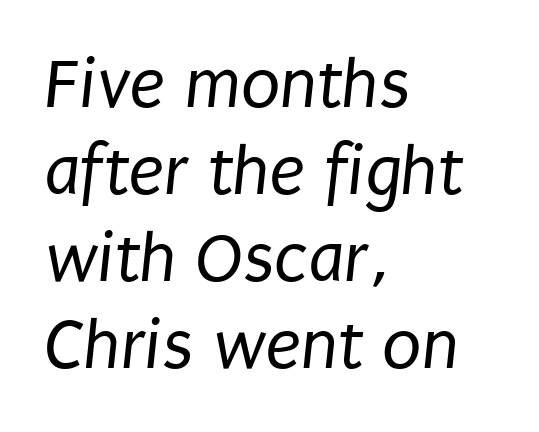
{"serif": "no", "bold": "no", "weight": "regular", "width": "condensed", "stroke_contrast": "low", "x_height": "large", "monospaced": "no", "underline": "no", "align": "left", "line_spacing_ratio": 1.21, "letter_spacing": "normal", "letter_spacing_em": 0.0, "glyph_px": 72}
